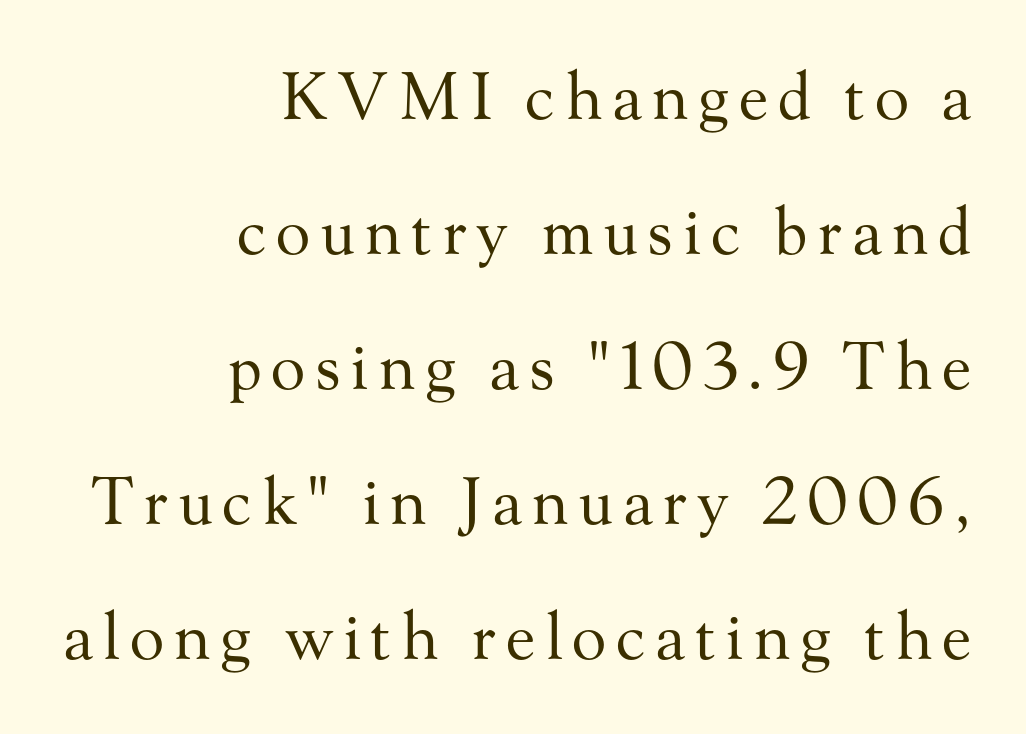
Q: Is the text bold? A: No.
Q: Is the text italic (slanted)? A: No, it is upright.
Q: Is the typeface a serif or a sans-serif typeface? A: Serif.
Q: Is the text underlined? A: No.
Q: How is the paragraph aligned? A: Right-aligned.
Q: Is the spacing between lines tight, normal or loose? A: Loose.
Q: Width (condensed, normal, or wide)? A: Normal.
Q: Stroke contrast? A: Medium.
Q: x-height? A: Small.
Q: Monospaced? A: No.
